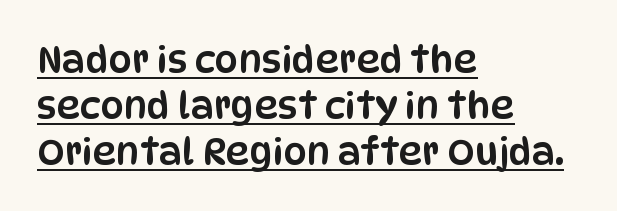
{"serif": "no", "italic": "no", "width": "condensed", "stroke_contrast": "low", "x_height": "large", "monospaced": "no", "underline": "yes", "align": "left", "line_spacing_ratio": 1.24, "letter_spacing": "normal", "letter_spacing_em": 0.0, "glyph_px": 37}
